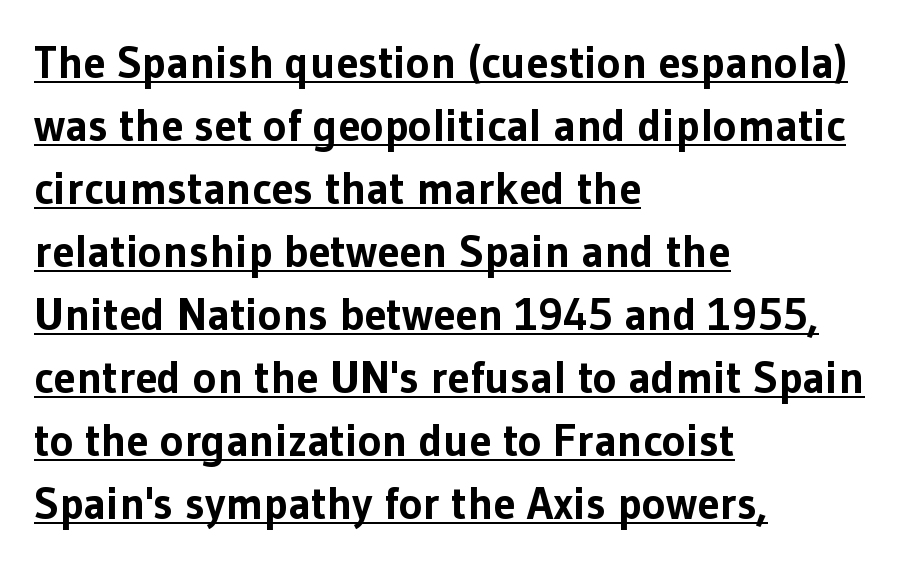
The image shows 45 px bold sans-serif type, upright; set left-aligned, normal line spacing (1.4x), normal letter spacing, underlined; low stroke contrast and a medium x-height.
